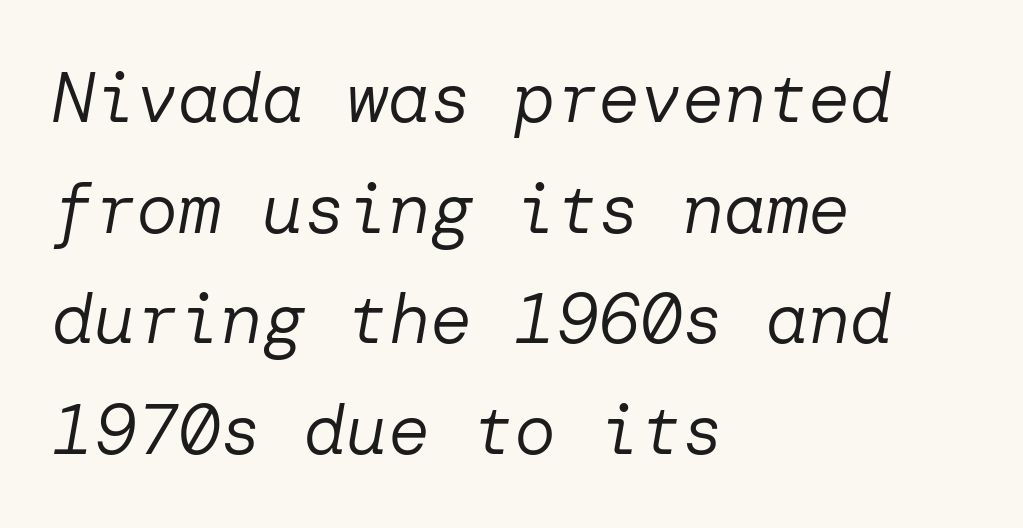
Q: Is the text bold? A: No.
Q: Is the text italic (slanted)? A: Yes, it leans right by about 10 degrees.
Q: Is the text underlined? A: No.
Q: How is the paragraph aligned? A: Left-aligned.
Q: Is the spacing between letters normal or unusually wide? A: Normal.
Q: Is the spacing between lines tight, normal or loose? A: Normal.
Q: Width (condensed, normal, or wide)? A: Normal.
Q: Stroke contrast? A: Low.
Q: x-height? A: Medium.
